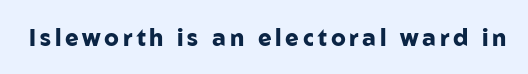
The words here are not underlined. Ascenders rise straight up at ninety degrees. What weight is shown? A full bold with thick strokes.
